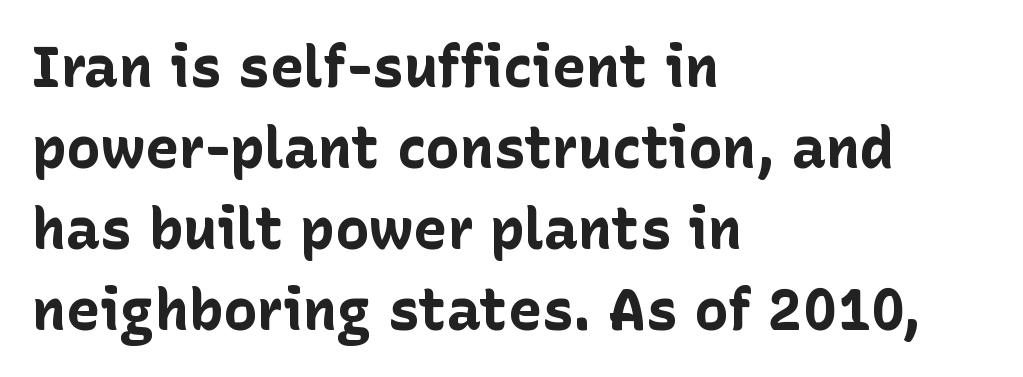
The image shows 57 px bold sans-serif type, upright; set left-aligned, normal line spacing (1.42x), normal letter spacing, not underlined; low stroke contrast and a medium x-height.
